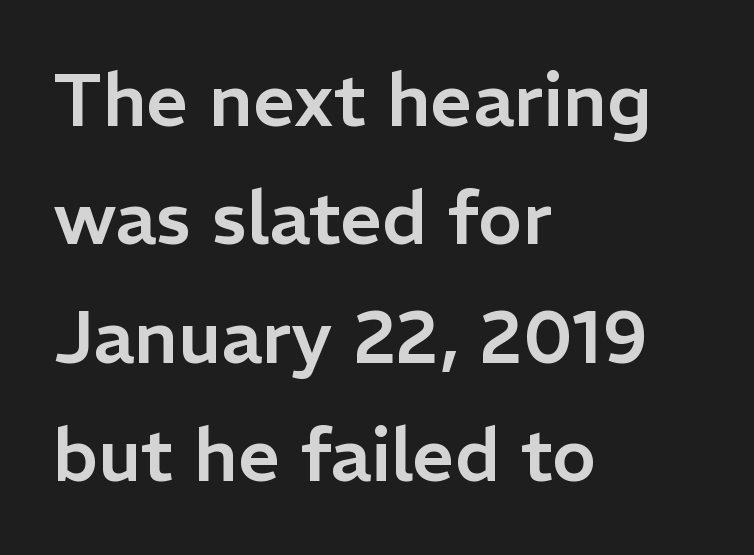
Q: Is the text italic (slanted)? A: No, it is upright.
Q: Is the typeface a serif or a sans-serif typeface? A: Sans-serif.
Q: Is the text underlined? A: No.
Q: How is the paragraph aligned? A: Left-aligned.
Q: Is the spacing between letters normal or unusually wide? A: Normal.
Q: Is the spacing between lines tight, normal or loose? A: Normal.
Q: Width (condensed, normal, or wide)? A: Normal.
Q: Stroke contrast? A: Low.
Q: x-height? A: Medium.
Q: Monospaced? A: No.
